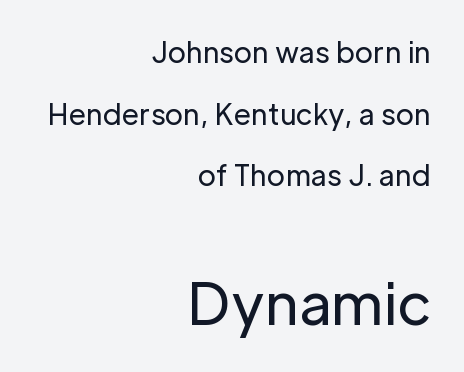
The image shows 57 px regular-weight sans-serif type, upright; set right-aligned, loose line spacing (2.2x), normal letter spacing, not underlined; the second (bottom) block is 2.04x larger; low stroke contrast and a medium x-height.
